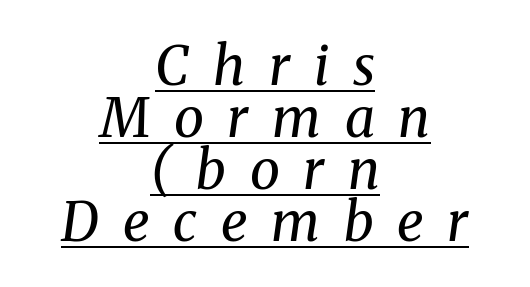
{"serif": "yes", "italic": "yes", "lean": "right", "slant_degrees": 8, "bold": "no", "weight": "regular", "width": "normal", "stroke_contrast": "medium", "x_height": "medium", "monospaced": "no", "underline": "yes", "align": "center", "line_spacing": "tight", "line_spacing_ratio": 0.96, "letter_spacing": "wide", "letter_spacing_em": 0.44, "glyph_px": 54}
